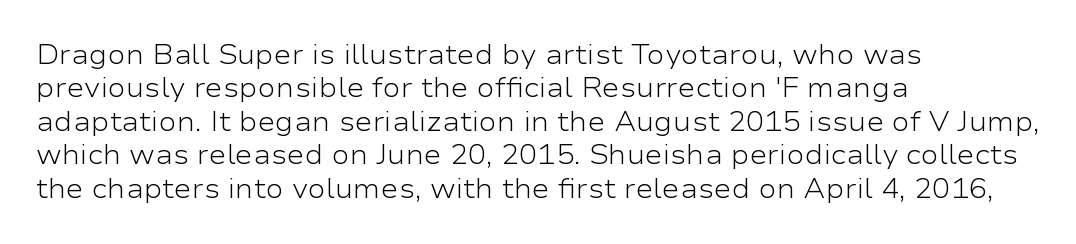
No letter is thick-stroked: the sample isn't bold. This rendering leaves character spacing at its baseline value. A bare baseline throughout the passage. Line beginnings align vertically; line endings do not. This sample uses an upright cut, with every glyph sitting square on the baseline.
